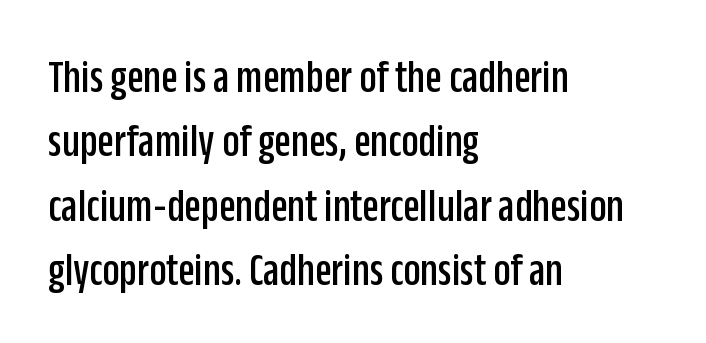
Regarding serifs, this sample does without them. The paragraph has a hard left edge and a soft right edge. Style check: upright. Reading down the column, the eye jumps a familiar distance to each next line.
